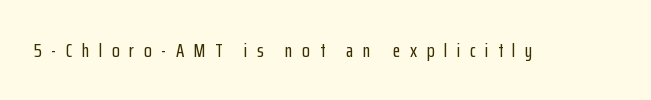
{"italic": "no", "underline": "no", "letter_spacing": "wide", "letter_spacing_em": 0.47, "glyph_px": 20}
